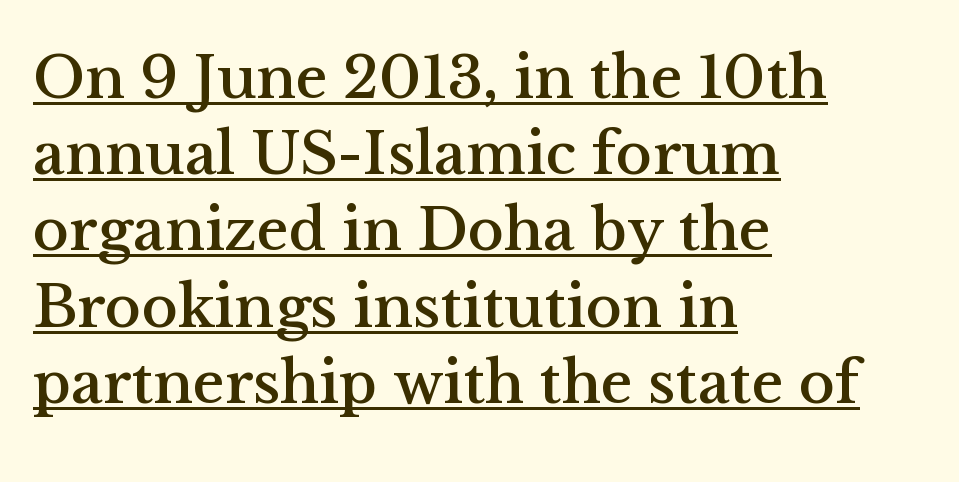
{"serif": "yes", "italic": "no", "width": "normal", "stroke_contrast": "medium", "x_height": "medium", "monospaced": "no", "underline": "yes", "align": "left", "line_spacing": "normal", "line_spacing_ratio": 1.25, "letter_spacing": "normal", "letter_spacing_em": 0.0, "glyph_px": 61}
